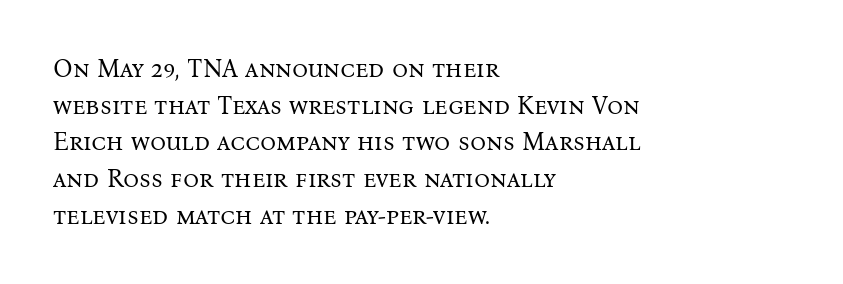
Q: Is the text bold? A: No.
Q: Is the text italic (slanted)? A: No, it is upright.
Q: Is the text underlined? A: No.
Q: How is the paragraph aligned? A: Left-aligned.
Q: Is the spacing between letters normal or unusually wide? A: Normal.
Q: Is the spacing between lines tight, normal or loose? A: Normal.
